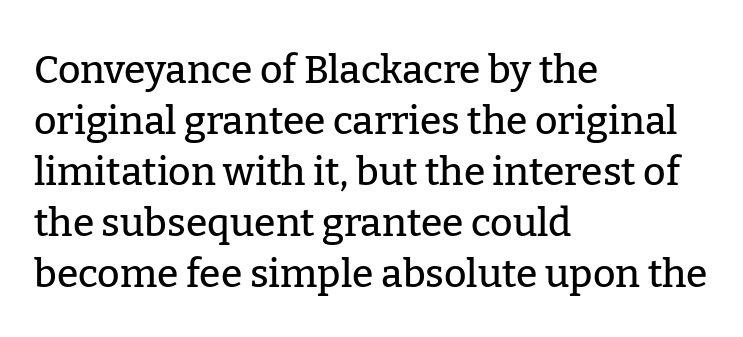
Q: Is the text italic (slanted)? A: No, it is upright.
Q: Is the typeface a serif or a sans-serif typeface? A: Serif.
Q: Is the text underlined? A: No.
Q: How is the paragraph aligned? A: Left-aligned.
Q: Is the spacing between letters normal or unusually wide? A: Normal.
Q: Is the spacing between lines tight, normal or loose? A: Normal.
Q: Width (condensed, normal, or wide)? A: Normal.
Q: Stroke contrast? A: Low.
Q: x-height? A: Medium.
Q: Monospaced? A: No.
